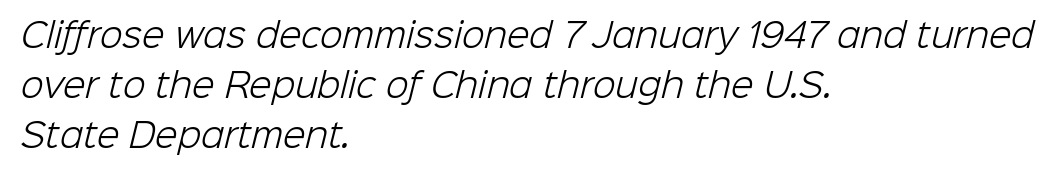
Q: Is the text bold? A: No.
Q: Is the typeface a serif or a sans-serif typeface? A: Sans-serif.
Q: Is the text underlined? A: No.
Q: How is the paragraph aligned? A: Left-aligned.
Q: Is the spacing between letters normal or unusually wide? A: Normal.
Q: Is the spacing between lines tight, normal or loose? A: Normal.
Q: Width (condensed, normal, or wide)? A: Normal.
Q: Stroke contrast? A: Low.
Q: x-height? A: Medium.
Q: Monospaced? A: No.
